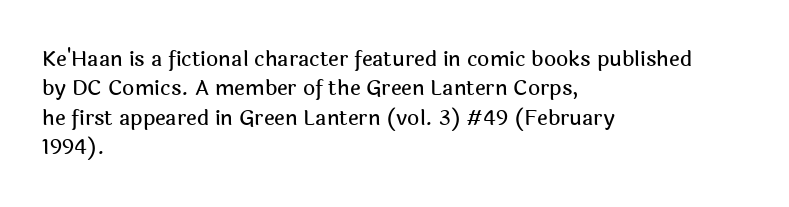
Q: Is the text italic (slanted)? A: No, it is upright.
Q: Is the text underlined? A: No.
Q: How is the paragraph aligned? A: Left-aligned.
Q: Is the spacing between letters normal or unusually wide? A: Normal.
Q: Is the spacing between lines tight, normal or loose? A: Normal.
